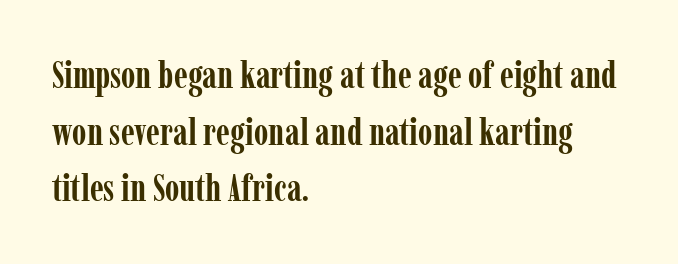
{"serif": "yes", "italic": "no", "bold": "yes", "weight": "semibold", "width": "condensed", "stroke_contrast": "low", "x_height": "medium", "monospaced": "no", "underline": "no", "align": "left", "line_spacing": "normal", "line_spacing_ratio": 1.53, "letter_spacing": "normal", "letter_spacing_em": 0.0, "glyph_px": 37}
